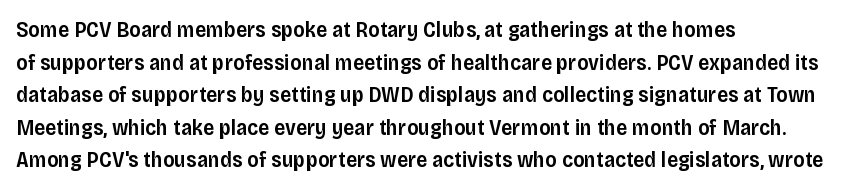
Q: Is the text bold? A: Semi-bold.
Q: Is the text italic (slanted)? A: No, it is upright.
Q: Is the text underlined? A: No.
Q: How is the paragraph aligned? A: Left-aligned.
Q: Is the spacing between letters normal or unusually wide? A: Normal.
Q: Is the spacing between lines tight, normal or loose? A: Normal.
